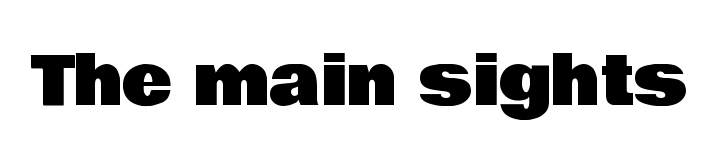
The tracking reads as untouched default to a designer's eye. Here the designer chose a conventional face with non-uniform glyph widths. Serifs: no, the terminals of the letterforms are clean. Unlike italic type, these characters show no tilt at all. The foot of each line stays bare and open.
